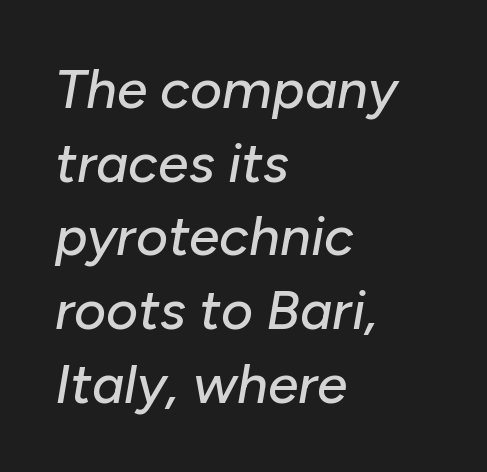
Q: Is the text italic (slanted)? A: Yes, it leans right by about 10 degrees.
Q: Is the text underlined? A: No.
Q: How is the paragraph aligned? A: Left-aligned.
Q: Is the spacing between letters normal or unusually wide? A: Normal.
Q: Is the spacing between lines tight, normal or loose? A: Normal.
Q: Width (condensed, normal, or wide)? A: Normal.
Q: Stroke contrast? A: Low.
Q: x-height? A: Medium.
Q: Monospaced? A: No.
